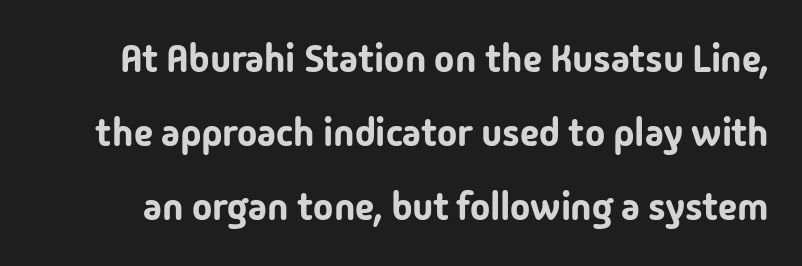
Q: Is the text italic (slanted)? A: No, it is upright.
Q: Is the typeface a serif or a sans-serif typeface? A: Sans-serif.
Q: Is the text underlined? A: No.
Q: Is the spacing between letters normal or unusually wide? A: Normal.
Q: Is the spacing between lines tight, normal or loose? A: Loose.
Q: Width (condensed, normal, or wide)? A: Normal.
Q: Stroke contrast? A: Low.
Q: x-height? A: Medium.
Q: Monospaced? A: No.
